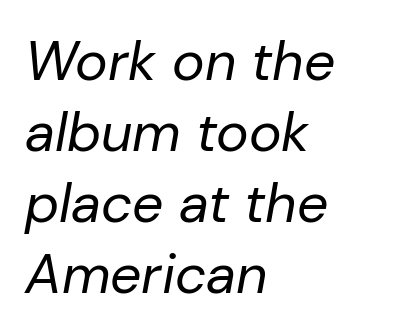
The image shows 55 px regular-weight type, italic (leaning right); set left-aligned, normal line spacing (1.29x), normal letter spacing, not underlined; low stroke contrast and a medium x-height.
